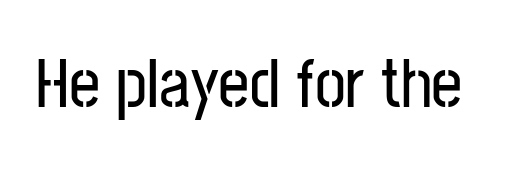
The image shows 69 px condensed sans-serif type, upright; set normal letter spacing, not underlined; low stroke contrast and a medium x-height.
